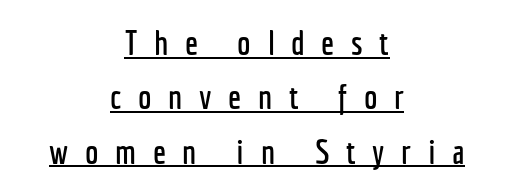
The image shows 34 px condensed sans-serif type, upright; set centered, normal line spacing (1.6x), unusually wide letter spacing (+0.49 em), underlined; low stroke contrast and a medium x-height.
